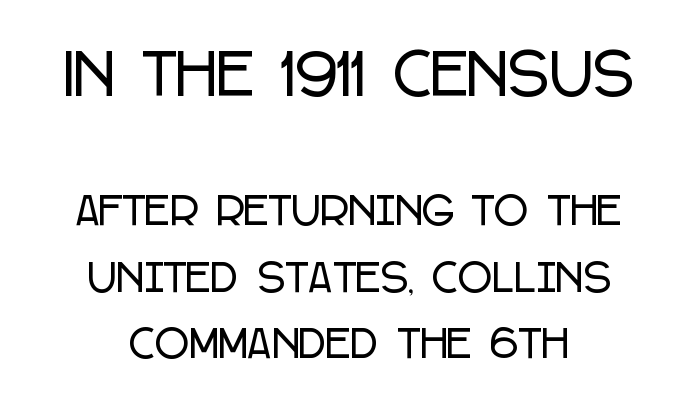
The axis of the letterforms is exactly vertical. The string is rendered with underlining switched off. Here the designer chose a conventional face with non-uniform glyph widths. A sans-serif font was chosen for this passage. The face used here appears at its bigger size in the upper chunk.
